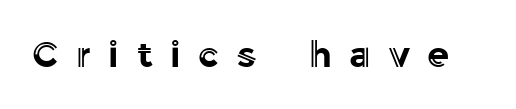
Q: Is the text italic (slanted)? A: No, it is upright.
Q: Is the text underlined? A: No.
Q: Is the spacing between letters normal or unusually wide? A: Unusually wide.
Q: Width (condensed, normal, or wide)? A: Normal.
Q: x-height? A: Medium.
Q: Monospaced? A: No.
